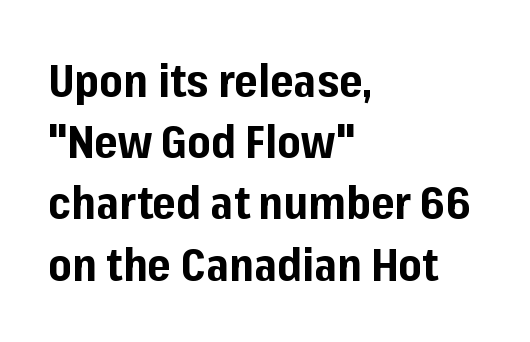
The image shows 45 px bold sans-serif type, upright; set left-aligned, normal line spacing (1.36x), normal letter spacing, not underlined; low stroke contrast and a medium x-height.
